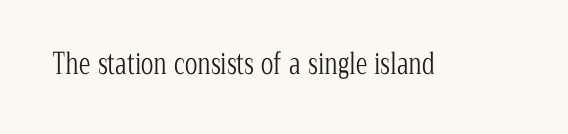
How are the letters spaced? Ordinarily, with no added tracking. Type style note: has serifs. This is roman type, the default non-slanted kind. No word sits above an underline. The rendering uses natural spacing where letterforms have individual widths.
